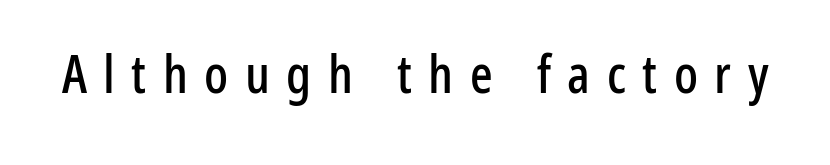
{"serif": "no", "italic": "no", "width": "condensed", "stroke_contrast": "low", "x_height": "medium", "monospaced": "no", "underline": "no", "letter_spacing": "wide", "letter_spacing_em": 0.31, "glyph_px": 53}
